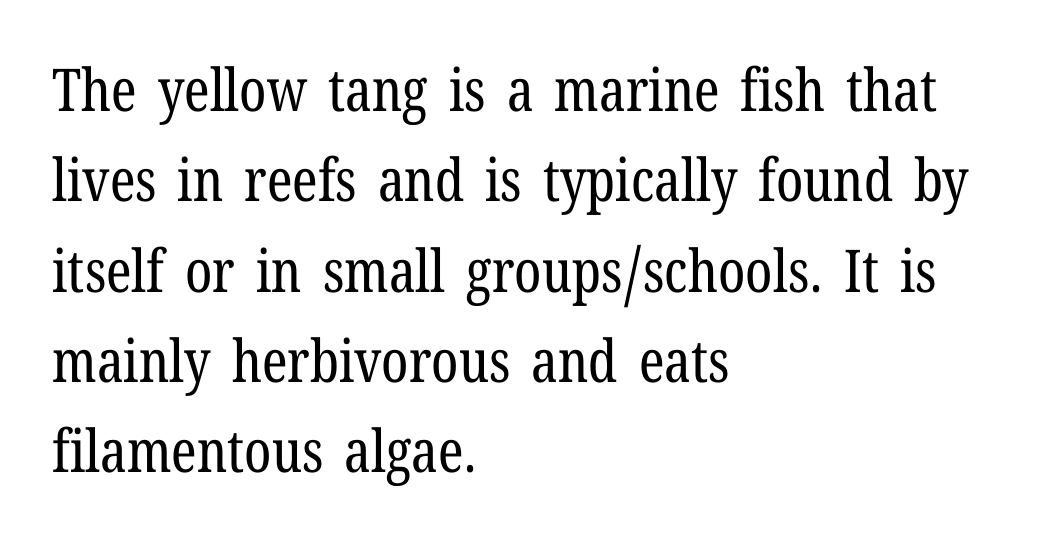
The image shows 59 px regular-weight, condensed serif type, upright; set left-aligned, normal line spacing (1.53x), normal letter spacing, not underlined; low stroke contrast and a medium x-height.
